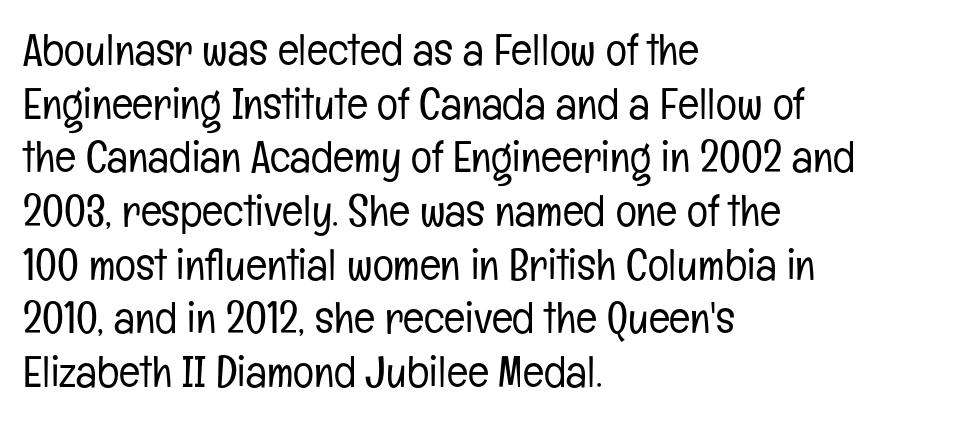
Q: Is the text bold? A: No.
Q: Is the text italic (slanted)? A: No, it is upright.
Q: Is the typeface a serif or a sans-serif typeface? A: Sans-serif.
Q: Is the text underlined? A: No.
Q: How is the paragraph aligned? A: Left-aligned.
Q: Is the spacing between letters normal or unusually wide? A: Normal.
Q: Width (condensed, normal, or wide)? A: Condensed.
Q: Stroke contrast? A: Low.
Q: x-height? A: Medium.
Q: Monospaced? A: No.
